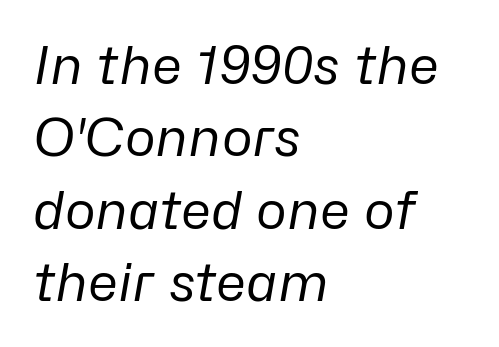
{"italic": "yes", "lean": "right", "slant_degrees": 10, "bold": "no", "weight": "regular", "width": "normal", "stroke_contrast": "low", "x_height": "medium", "monospaced": "no", "underline": "no", "align": "left", "line_spacing": "normal", "line_spacing_ratio": 1.39, "letter_spacing": "normal", "letter_spacing_em": 0.0, "glyph_px": 52}
